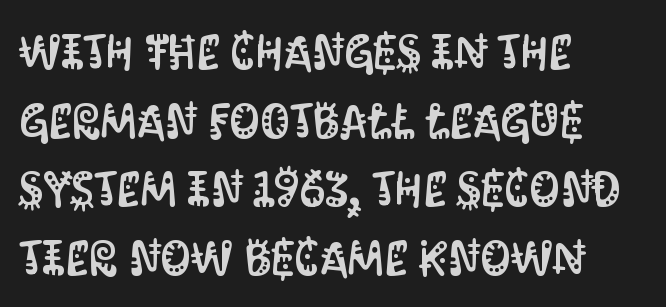
In terms of letterspacing, this is plain default setting. In terms of leading, this rendering sits right in the middle. Ordinary non-slanted type is in use. The ragged edge is on the right, which tells us the setting is flush left. Is this a fixed-width face? No — the glyphs have proportional, varying widths.
